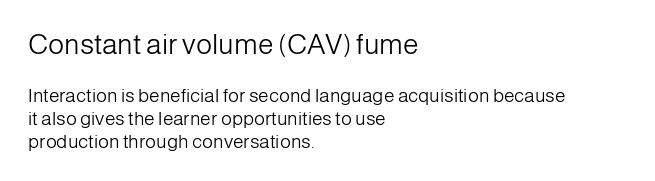
Q: Is the text bold? A: No.
Q: Is the text italic (slanted)? A: No, it is upright.
Q: Is the typeface a serif or a sans-serif typeface? A: Sans-serif.
Q: Is the text underlined? A: No.
Q: How is the paragraph aligned? A: Left-aligned.
Q: Is the spacing between letters normal or unusually wide? A: Normal.
Q: Which block of text is set in a larger size, the first (top) or the second (bottom)? A: The first (top) one.
Q: Width (condensed, normal, or wide)? A: Normal.
Q: Stroke contrast? A: Low.
Q: x-height? A: Medium.
Q: Monospaced? A: No.
